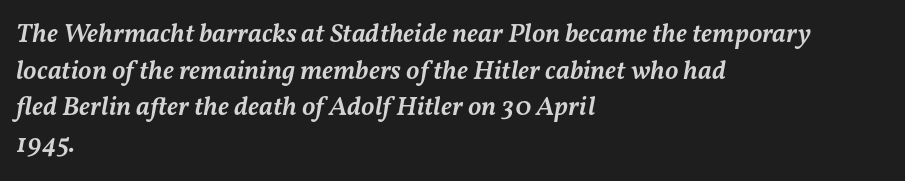
Q: Is the text bold? A: Semi-bold.
Q: Is the text italic (slanted)? A: Yes, it leans right by about 11 degrees.
Q: Is the text underlined? A: No.
Q: How is the paragraph aligned? A: Left-aligned.
Q: Is the spacing between letters normal or unusually wide? A: Normal.
Q: Is the spacing between lines tight, normal or loose? A: Normal.
